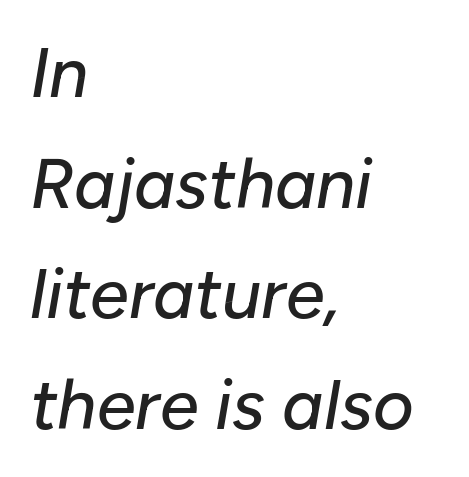
Q: Is the text italic (slanted)? A: Yes, it leans right by about 10 degrees.
Q: Is the text underlined? A: No.
Q: How is the paragraph aligned? A: Left-aligned.
Q: Is the spacing between letters normal or unusually wide? A: Normal.
Q: Is the spacing between lines tight, normal or loose? A: Normal.
Q: Width (condensed, normal, or wide)? A: Normal.
Q: Stroke contrast? A: Low.
Q: x-height? A: Medium.
Q: Monospaced? A: No.
